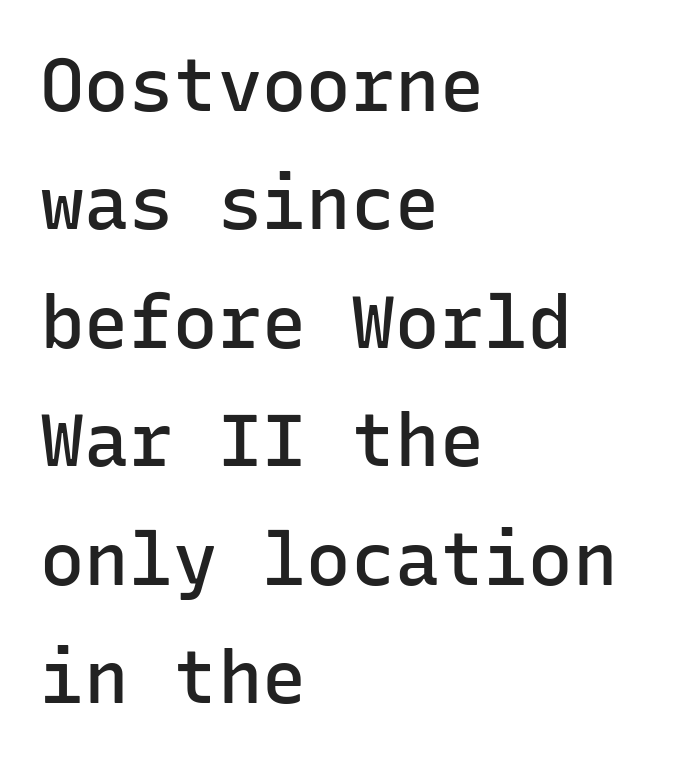
Q: Is the text bold? A: Semi-bold.
Q: Is the text italic (slanted)? A: No, it is upright.
Q: Is the typeface a serif or a sans-serif typeface? A: Sans-serif.
Q: Is the text underlined? A: No.
Q: How is the paragraph aligned? A: Left-aligned.
Q: Is the spacing between letters normal or unusually wide? A: Normal.
Q: Is the spacing between lines tight, normal or loose? A: Normal.
Q: Width (condensed, normal, or wide)? A: Normal.
Q: Stroke contrast? A: Low.
Q: x-height? A: Medium.
Q: Monospaced? A: Yes.
